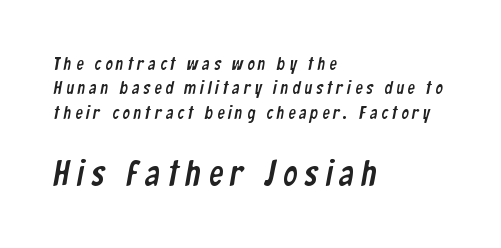
{"serif": "no", "width": "condensed", "stroke_contrast": "low", "x_height": "medium", "monospaced": "no", "underline": "no", "align": "left", "line_spacing": "normal", "line_spacing_ratio": 1.36, "letter_spacing": "wide", "letter_spacing_em": 0.22, "larger_block": "second", "size_ratio": 1.94, "glyph_px": 35}
